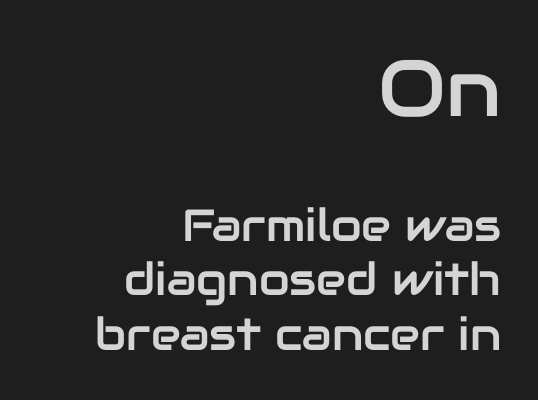
Q: Is the text italic (slanted)? A: No, it is upright.
Q: Is the typeface a serif or a sans-serif typeface? A: Sans-serif.
Q: Is the text underlined? A: No.
Q: How is the paragraph aligned? A: Right-aligned.
Q: Is the spacing between letters normal or unusually wide? A: Normal.
Q: Which block of text is set in a larger size, the first (top) or the second (bottom)? A: The first (top) one.
Q: Width (condensed, normal, or wide)? A: Normal.
Q: Stroke contrast? A: Low.
Q: x-height? A: Medium.
Q: Monospaced? A: No.
